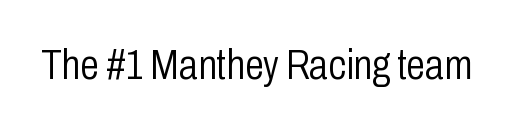
{"serif": "no", "italic": "no", "bold": "no", "weight": "light", "width": "condensed", "stroke_contrast": "low", "x_height": "medium", "monospaced": "no", "underline": "no", "letter_spacing": "normal", "letter_spacing_em": 0.0, "glyph_px": 43}
